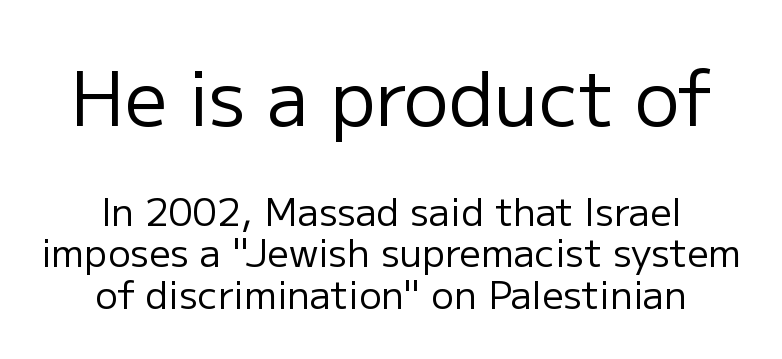
{"serif": "no", "italic": "no", "bold": "no", "weight": "regular", "width": "normal", "stroke_contrast": "low", "x_height": "medium", "monospaced": "no", "underline": "no", "align": "center", "line_spacing": "tight", "line_spacing_ratio": 1.09, "letter_spacing": "normal", "letter_spacing_em": 0.0, "larger_block": "first", "size_ratio": 1.97, "glyph_px": 75}
